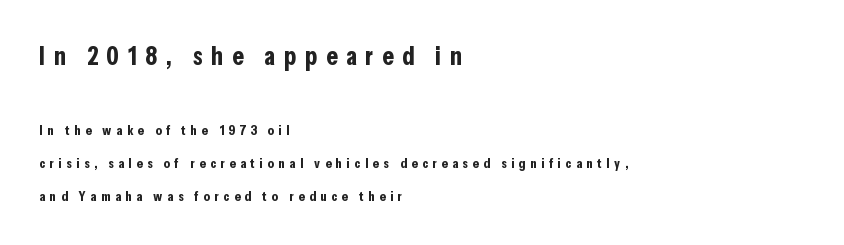
Q: Is the text bold? A: Yes.
Q: Is the text italic (slanted)? A: No, it is upright.
Q: Is the text underlined? A: No.
Q: How is the paragraph aligned? A: Left-aligned.
Q: Is the spacing between letters normal or unusually wide? A: Unusually wide.
Q: Is the spacing between lines tight, normal or loose? A: Loose.
Q: Which block of text is set in a larger size, the first (top) or the second (bottom)? A: The first (top) one.
